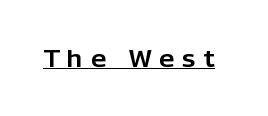
Q: Is the text italic (slanted)? A: No, it is upright.
Q: Is the text underlined? A: Yes.
Q: Is the spacing between letters normal or unusually wide? A: Unusually wide.
